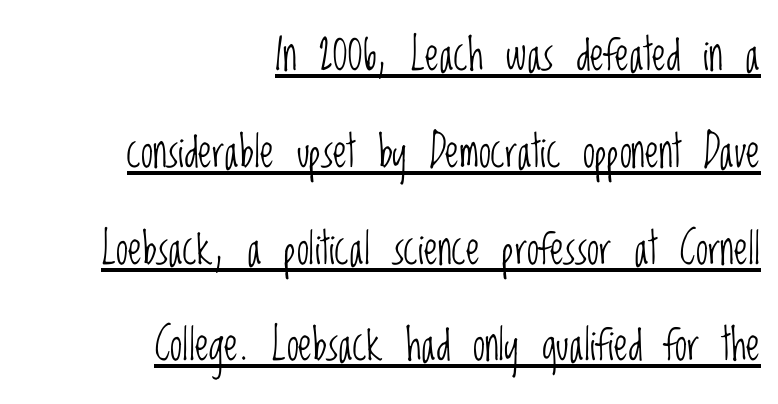
{"serif": "no", "italic": "no", "bold": "no", "weight": "light", "width": "condensed", "stroke_contrast": "low", "x_height": "large", "monospaced": "no", "underline": "yes", "align": "right", "line_spacing": "loose", "line_spacing_ratio": 2.2, "letter_spacing": "normal", "letter_spacing_em": 0.0, "glyph_px": 44}
